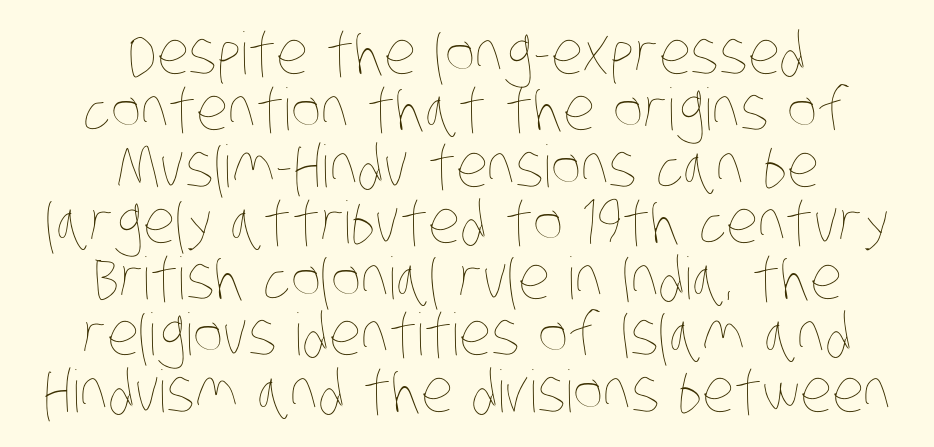
Students, observe: this is what under-led, compact text looks like. Do the characters align in a grid? No, the font is proportional. Between one letter and the next there's only the usual sliver of space. Each row of text sits above clean, open space.
